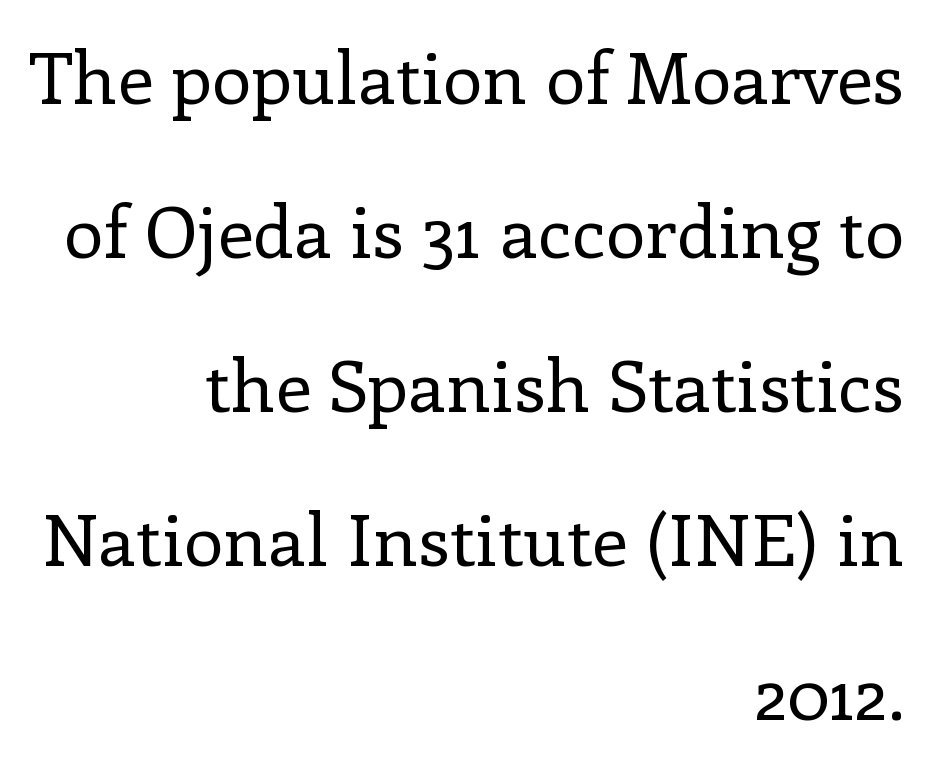
The image shows 72 px regular-weight serif type, upright; set right-aligned, loose line spacing (2.14x), normal letter spacing, not underlined; low stroke contrast and a medium x-height.
